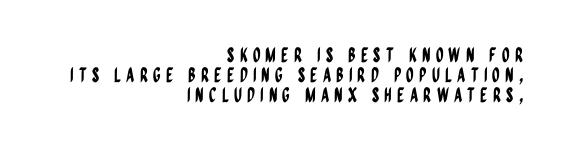
Q: Is the text italic (slanted)? A: No, it is upright.
Q: Is the text underlined? A: No.
Q: How is the paragraph aligned? A: Right-aligned.
Q: Is the spacing between letters normal or unusually wide? A: Unusually wide.
Q: Is the spacing between lines tight, normal or loose? A: Tight.
